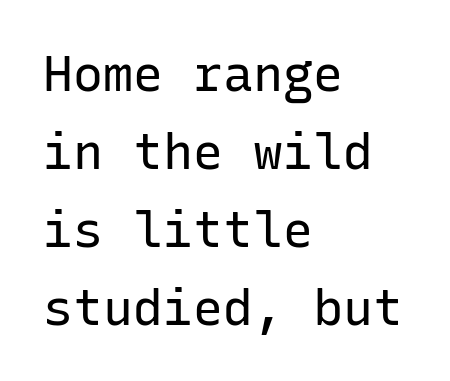
{"serif": "no", "italic": "no", "bold": "no", "weight": "regular", "width": "normal", "stroke_contrast": "low", "x_height": "medium", "monospaced": "yes", "underline": "no", "align": "left", "line_spacing": "normal", "line_spacing_ratio": 1.56, "letter_spacing": "normal", "letter_spacing_em": 0.0, "glyph_px": 50}
